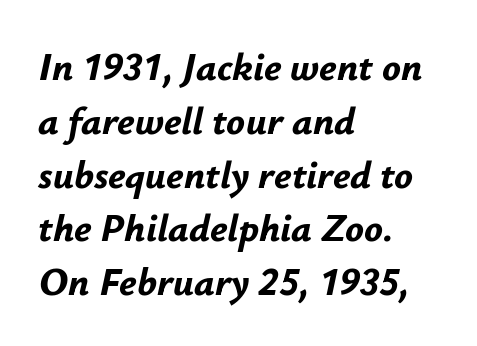
{"italic": "yes", "lean": "right", "slant_degrees": 12, "bold": "yes", "weight": "bold", "width": "normal", "stroke_contrast": "low", "x_height": "small", "monospaced": "no", "underline": "no", "align": "left", "line_spacing": "normal", "line_spacing_ratio": 1.38, "letter_spacing": "normal", "letter_spacing_em": 0.0, "glyph_px": 39}
